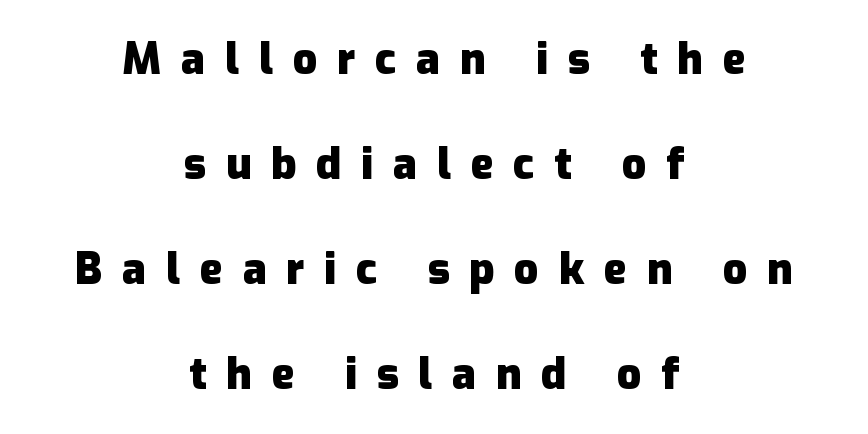
Q: Is the text bold? A: Yes.
Q: Is the text italic (slanted)? A: No, it is upright.
Q: Is the typeface a serif or a sans-serif typeface? A: Sans-serif.
Q: Is the text underlined? A: No.
Q: How is the paragraph aligned? A: Centered.
Q: Is the spacing between letters normal or unusually wide? A: Unusually wide.
Q: Is the spacing between lines tight, normal or loose? A: Loose.
Q: Width (condensed, normal, or wide)? A: Normal.
Q: Stroke contrast? A: Low.
Q: x-height? A: Medium.
Q: Monospaced? A: No.
